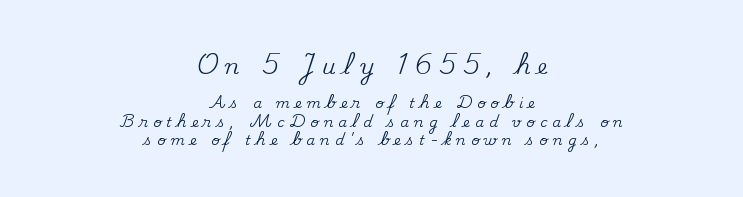
Q: Is the text italic (slanted)? A: Yes.
Q: Is the text underlined? A: No.
Q: How is the paragraph aligned? A: Centered.
Q: Is the spacing between letters normal or unusually wide? A: Unusually wide.
Q: Is the spacing between lines tight, normal or loose? A: Normal.
Q: Which block of text is set in a larger size, the first (top) or the second (bottom)? A: The first (top) one.
